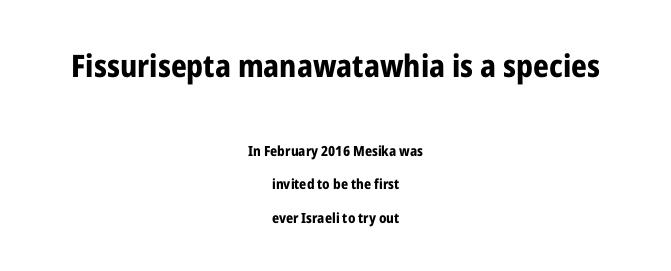
The passage shown is typeset with a sans-serif family. The block of text is sparse from top to bottom, with ample space between rows. The rendering shrinks the type as you move from the upper chunk to the lower. Honestly, the letter spacing is just normal — you wouldn't notice it.
